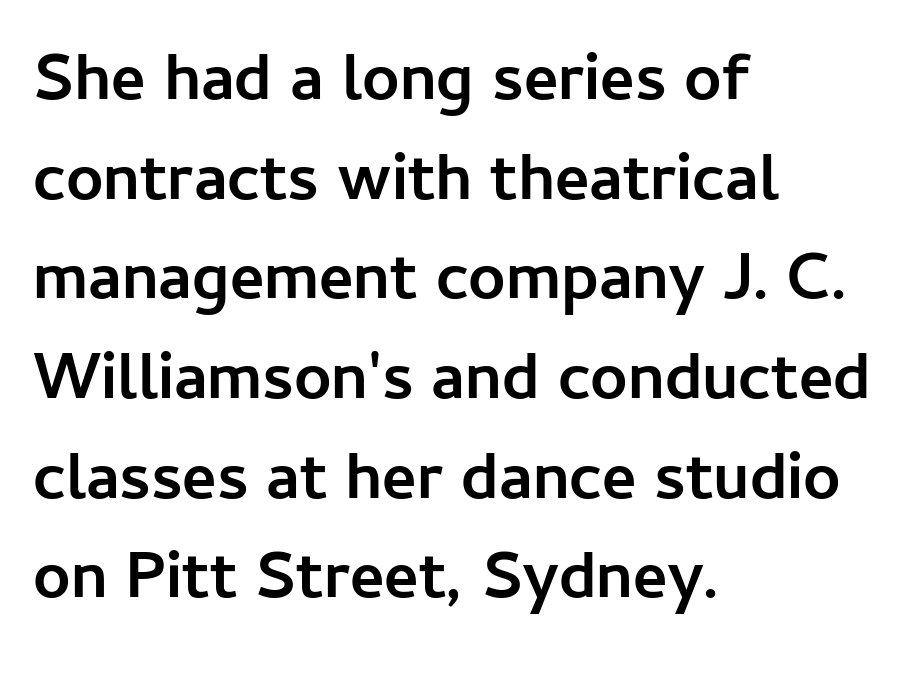
Q: Is the text bold? A: Yes.
Q: Is the text italic (slanted)? A: No, it is upright.
Q: Is the typeface a serif or a sans-serif typeface? A: Sans-serif.
Q: Is the text underlined? A: No.
Q: How is the paragraph aligned? A: Left-aligned.
Q: Is the spacing between letters normal or unusually wide? A: Normal.
Q: Is the spacing between lines tight, normal or loose? A: Normal.
Q: Width (condensed, normal, or wide)? A: Normal.
Q: Stroke contrast? A: Low.
Q: x-height? A: Medium.
Q: Monospaced? A: No.
